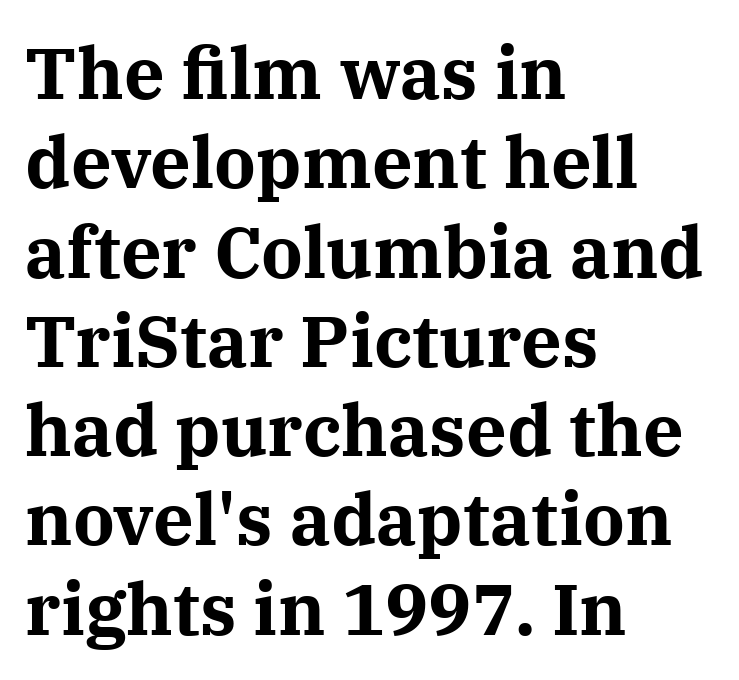
Do the letters lean? They stand straight. The letters carry serifs — small finishing strokes at the ends of their stems. The letters advance in unequal steps, a hallmark of proportional type. The string is rendered with underlining switched off. The face used here has the dense, thick strokes of a bold.
